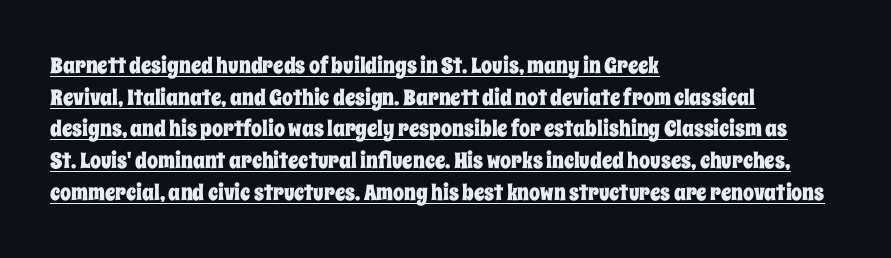
Q: Is the text italic (slanted)? A: No, it is upright.
Q: Is the text underlined? A: Yes.
Q: How is the paragraph aligned? A: Left-aligned.
Q: Is the spacing between letters normal or unusually wide? A: Normal.
Q: Is the spacing between lines tight, normal or loose? A: Normal.
